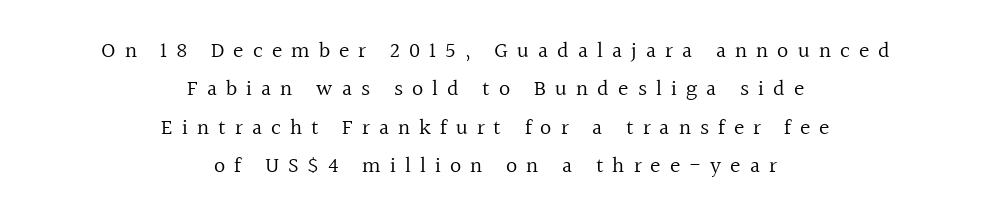
The image shows 22 px text type, upright; set centered, line spacing 1.74x, unusually wide letter spacing (+0.41 em), not underlined.
